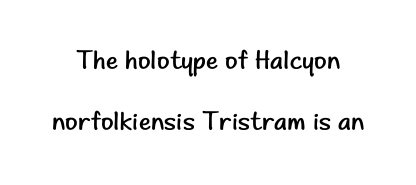
Is there any slant? The stems are plumb. A typesetter would call this leading open, well beyond the default. Ink coverage per letter is moderate at most. Underline: absent.
